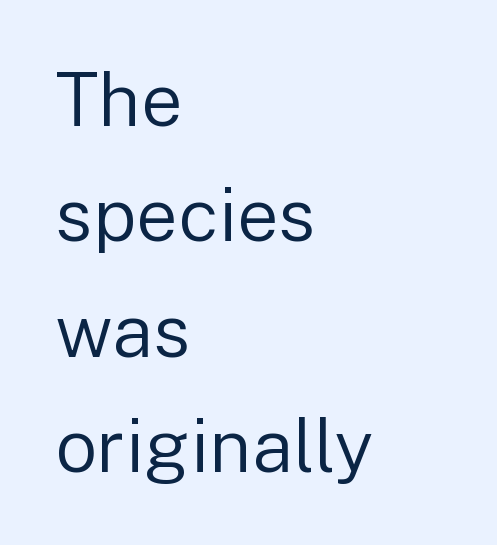
Q: Is the text bold? A: No.
Q: Is the text italic (slanted)? A: No, it is upright.
Q: Is the typeface a serif or a sans-serif typeface? A: Sans-serif.
Q: Is the text underlined? A: No.
Q: How is the paragraph aligned? A: Left-aligned.
Q: Is the spacing between letters normal or unusually wide? A: Normal.
Q: Is the spacing between lines tight, normal or loose? A: Normal.
Q: Width (condensed, normal, or wide)? A: Normal.
Q: Stroke contrast? A: Low.
Q: x-height? A: Medium.
Q: Monospaced? A: No.
